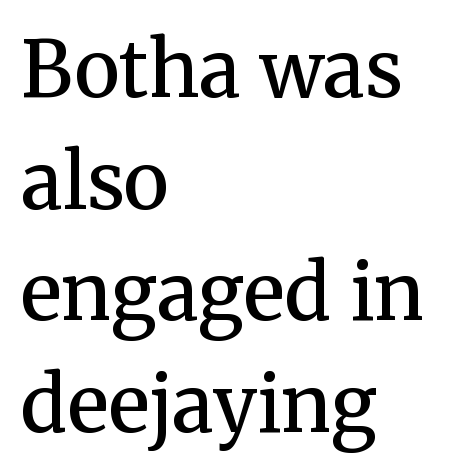
Left-aligned paragraph, ragged on the right. Spacing verdict: proportional, widths tailored to each character. Tall strokes in this sample are plumb rather than angled. Unlike a clean sans, this face finishes its strokes with serifs. This sample keeps an unexceptional amount of space between lines.
